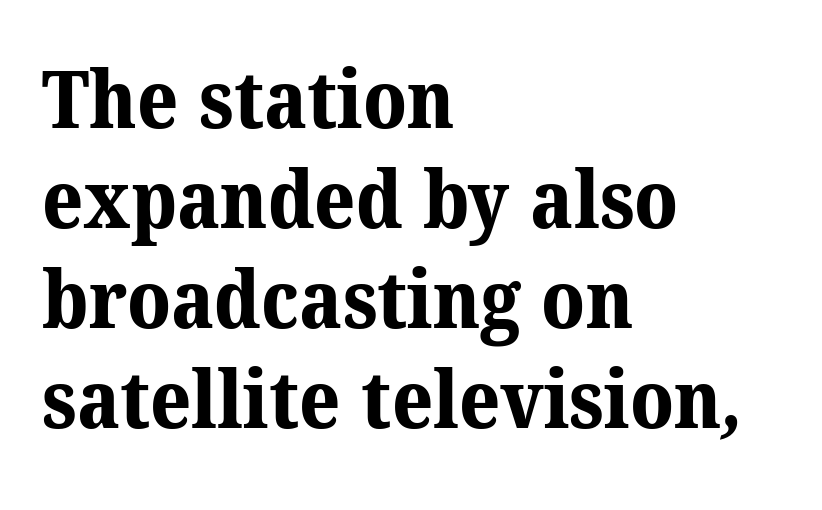
Examine the stroke ends and you'll spot serifs. Leftover space on each line is placed entirely after the last word. The rows are spaced the way most documents space them. You could not count columns in this text — the font is proportionally spaced. How heavy is the stroke? Heavy — this is a bold. Nobody drew a line under any word here.
